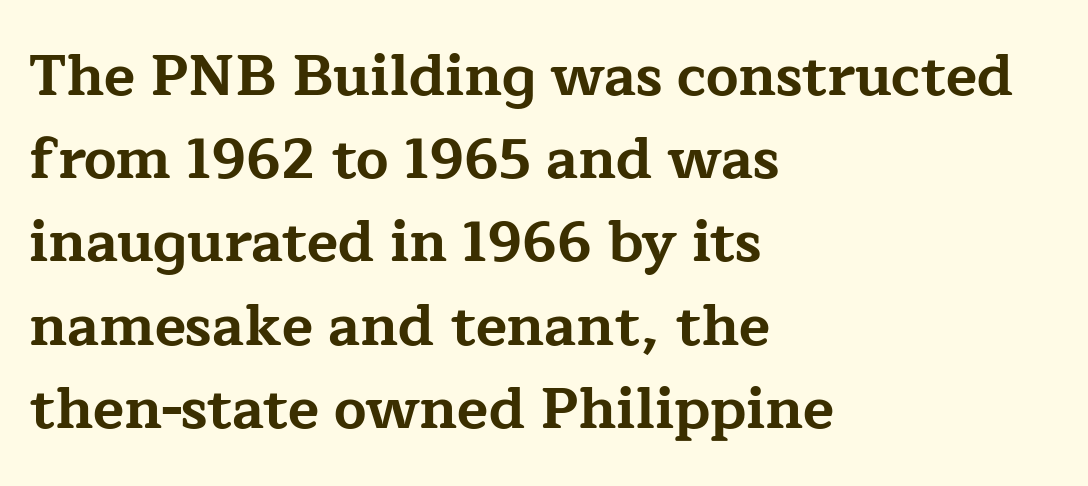
Q: Is the text bold? A: Yes.
Q: Is the text italic (slanted)? A: No, it is upright.
Q: Is the typeface a serif or a sans-serif typeface? A: Serif.
Q: Is the text underlined? A: No.
Q: How is the paragraph aligned? A: Left-aligned.
Q: Is the spacing between letters normal or unusually wide? A: Normal.
Q: Is the spacing between lines tight, normal or loose? A: Normal.
Q: Width (condensed, normal, or wide)? A: Wide.
Q: Stroke contrast? A: Low.
Q: x-height? A: Medium.
Q: Monospaced? A: No.
